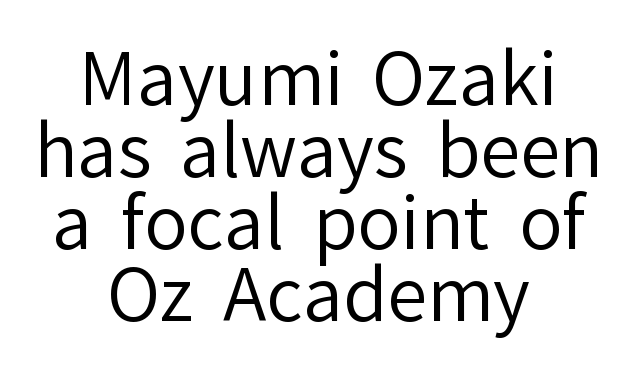
Observe the absence of serifs on each vertical stroke in this sample. Summary of vertical rhythm: compact, with narrow interline spacing. Proportional: the letters do not fall into vertical columns. Any mark beneath the type? The region is blank. Notice how the stems are strictly vertical — no italics here.
